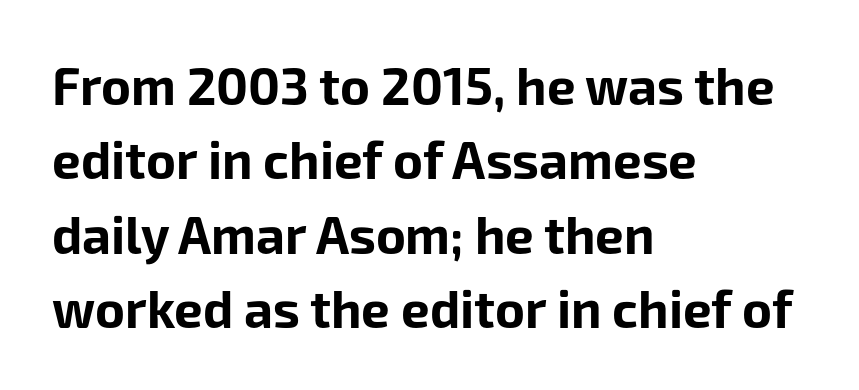
The image shows 51 px bold sans-serif type, upright; set left-aligned, normal line spacing (1.46x), normal letter spacing, not underlined; low stroke contrast and a medium x-height.
